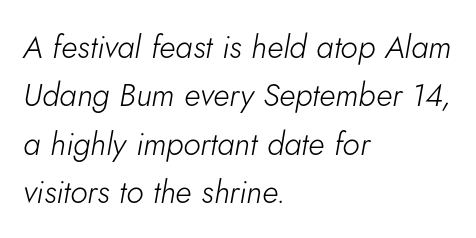
The image shows 32 px light type, italic (leaning right); set left-aligned, normal line spacing (1.51x), normal letter spacing, not underlined; low stroke contrast and a small x-height.
